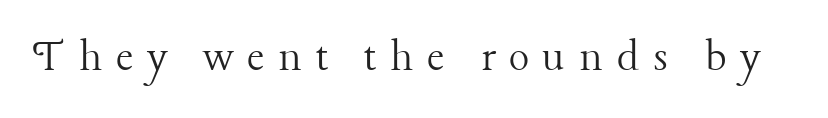
You could not count columns in this text — the font is proportionally spaced. Quick note: underline off. The tracking jumps out immediately: characters are airy and widely separated. Are there feet on the stems? There are — it's a serif. Stroke mass is kept to a normal reading level or below. Unlike italic type, these characters show no tilt at all.
